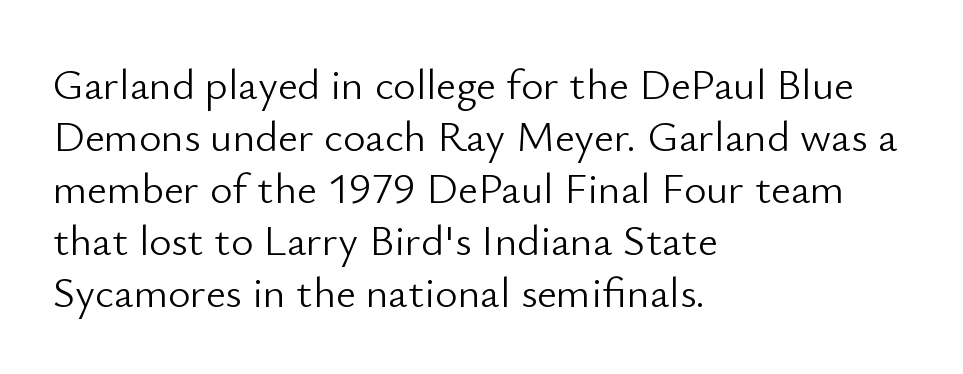
The image shows 43 px light sans-serif type, upright; set left-aligned, line spacing 1.21x, normal letter spacing, not underlined; low stroke contrast and a small x-height.
